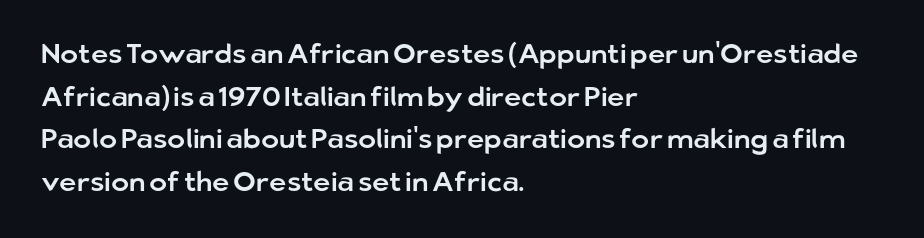
Q: Is the text italic (slanted)? A: No, it is upright.
Q: Is the text underlined? A: No.
Q: How is the paragraph aligned? A: Left-aligned.
Q: Is the spacing between letters normal or unusually wide? A: Normal.
Q: Is the spacing between lines tight, normal or loose? A: Normal.
